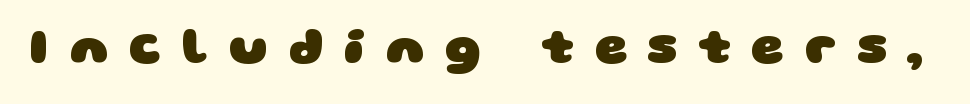
Substantial extra tracking has been applied to these lines. Every letter is thick-stroked: bold, no question. This sample has the flowing, uneven cadence of proportional lettering. Clear beneath every line of the passage. Check where the strokes stop: nothing finishes them off — pure sans.
